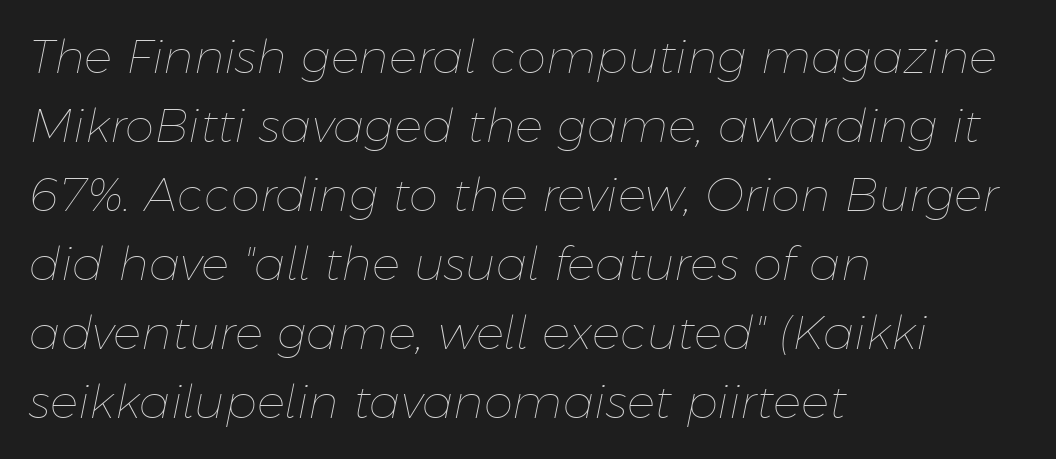
The image shows 47 px thin type, italic (leaning right); set left-aligned, normal line spacing (1.47x), normal letter spacing, not underlined; low stroke contrast and a medium x-height.
